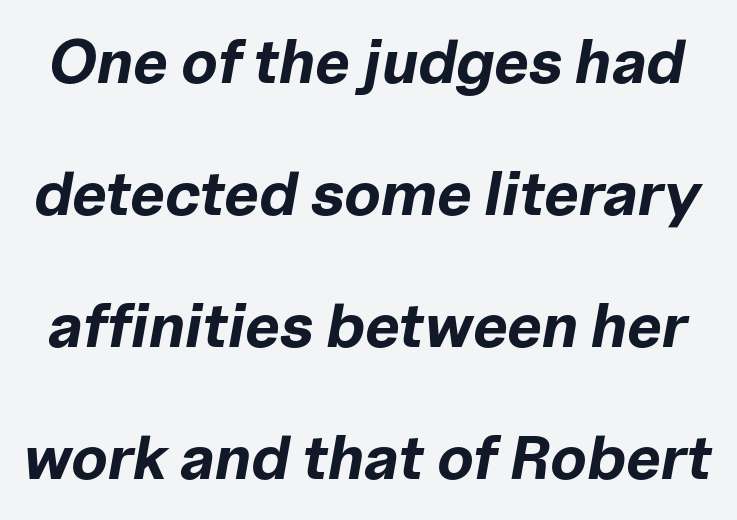
Q: Is the text bold? A: Yes.
Q: Is the text italic (slanted)? A: Yes, it leans right by about 10 degrees.
Q: Is the text underlined? A: No.
Q: Is the spacing between letters normal or unusually wide? A: Normal.
Q: Is the spacing between lines tight, normal or loose? A: Loose.
Q: Width (condensed, normal, or wide)? A: Normal.
Q: Stroke contrast? A: Low.
Q: x-height? A: Medium.
Q: Monospaced? A: No.
